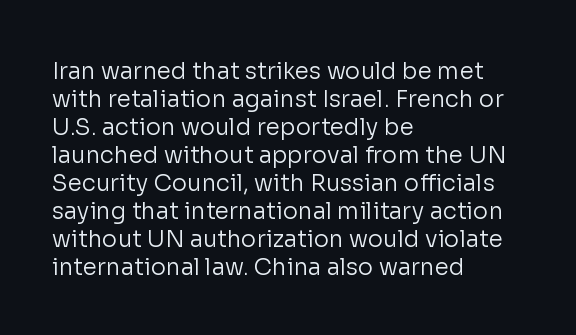
Every stem runs plumb, perpendicular to the baseline. Layout note: lines flush left. Decoration check: the copy has no underline. Short note: letters normally spaced.
